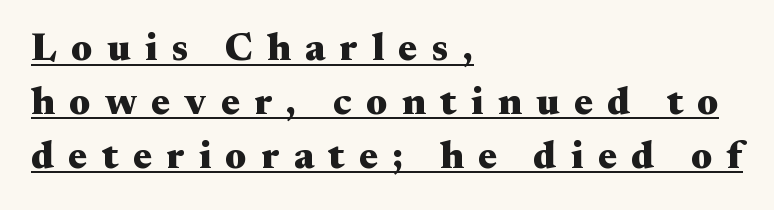
Q: Is the text bold? A: Yes.
Q: Is the text italic (slanted)? A: No, it is upright.
Q: Is the typeface a serif or a sans-serif typeface? A: Serif.
Q: Is the text underlined? A: Yes.
Q: How is the paragraph aligned? A: Left-aligned.
Q: Is the spacing between letters normal or unusually wide? A: Unusually wide.
Q: Is the spacing between lines tight, normal or loose? A: Normal.
Q: Width (condensed, normal, or wide)? A: Wide.
Q: Stroke contrast? A: Medium.
Q: x-height? A: Small.
Q: Monospaced? A: No.
